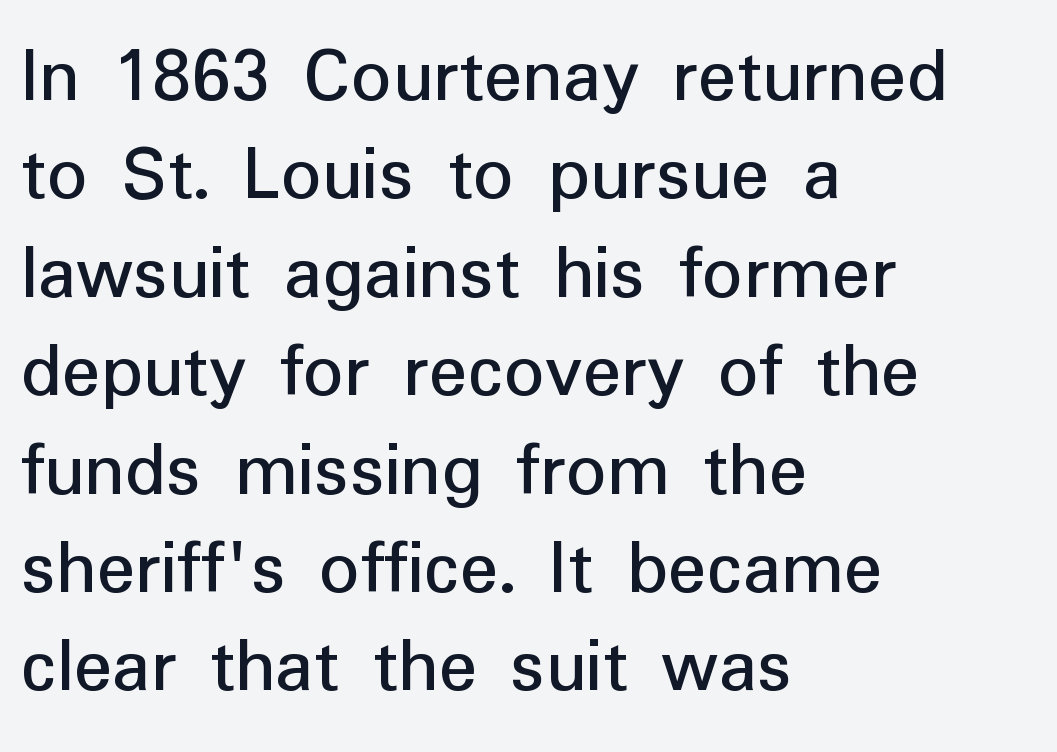
Q: Is the text italic (slanted)? A: No, it is upright.
Q: Is the typeface a serif or a sans-serif typeface? A: Sans-serif.
Q: Is the text underlined? A: No.
Q: How is the paragraph aligned? A: Left-aligned.
Q: Is the spacing between letters normal or unusually wide? A: Normal.
Q: Width (condensed, normal, or wide)? A: Normal.
Q: Stroke contrast? A: Low.
Q: x-height? A: Medium.
Q: Monospaced? A: No.
